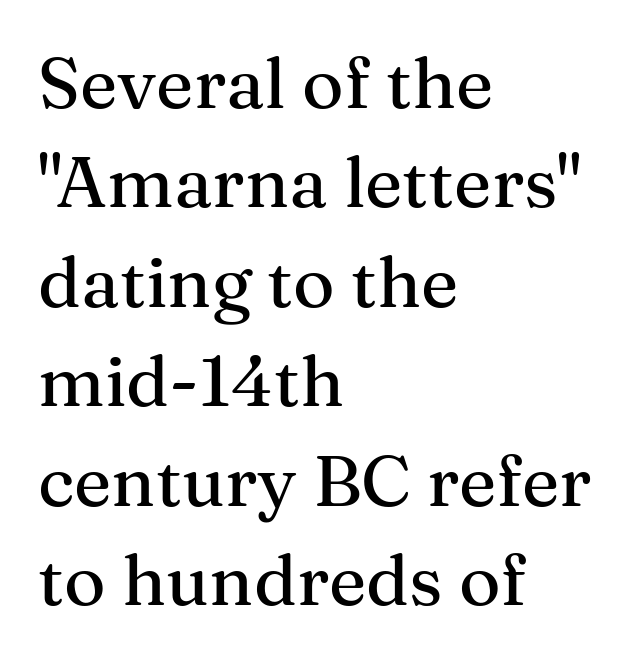
In terms of posture, this sample is upright. The characters display serif detailing at their extremities. Between one letter and the next there's only the usual sliver of space. Quick note: underline off.
